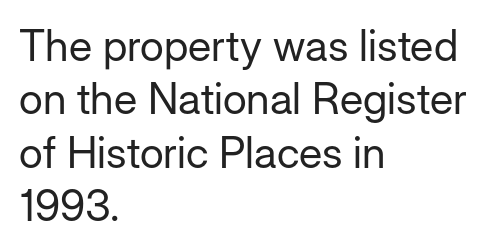
{"serif": "no", "italic": "no", "bold": "no", "weight": "regular", "width": "normal", "stroke_contrast": "low", "x_height": "medium", "monospaced": "no", "underline": "no", "align": "left", "line_spacing_ratio": 1.24, "letter_spacing": "normal", "letter_spacing_em": 0.0, "glyph_px": 43}
